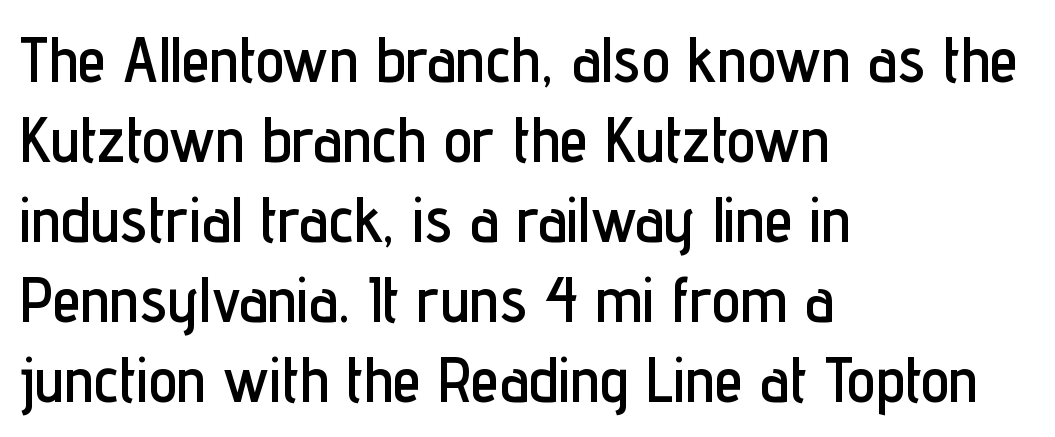
{"serif": "no", "italic": "no", "width": "condensed", "stroke_contrast": "low", "x_height": "medium", "monospaced": "no", "underline": "no", "align": "left", "line_spacing": "normal", "line_spacing_ratio": 1.25, "letter_spacing": "normal", "letter_spacing_em": 0.0, "glyph_px": 64}
